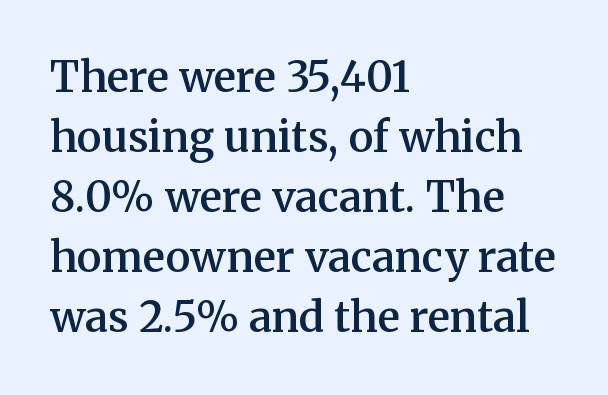
{"serif": "yes", "italic": "no", "bold": "semi", "weight": "semibold", "width": "normal", "stroke_contrast": "medium", "x_height": "medium", "monospaced": "no", "underline": "no", "align": "left", "line_spacing": "normal", "line_spacing_ratio": 1.43, "letter_spacing": "normal", "letter_spacing_em": 0.0, "glyph_px": 42}
